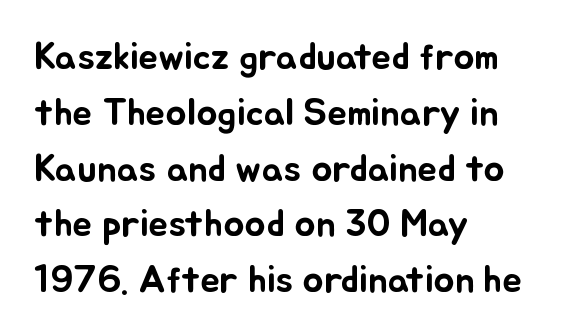
{"italic": "no", "width": "normal", "stroke_contrast": "low", "x_height": "small", "monospaced": "no", "underline": "no", "align": "left", "line_spacing": "normal", "line_spacing_ratio": 1.43, "letter_spacing": "normal", "letter_spacing_em": 0.0, "glyph_px": 39}
